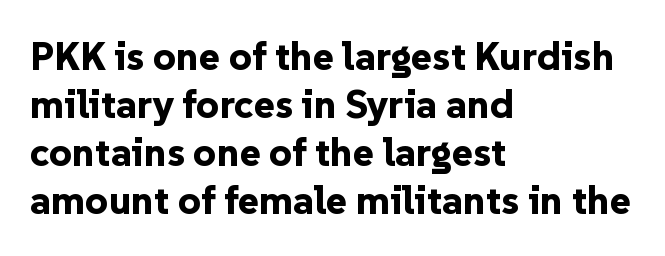
The image shows 40 px bold sans-serif type, upright; set left-aligned, line spacing 1.2x, normal letter spacing, not underlined; low stroke contrast and a medium x-height.
